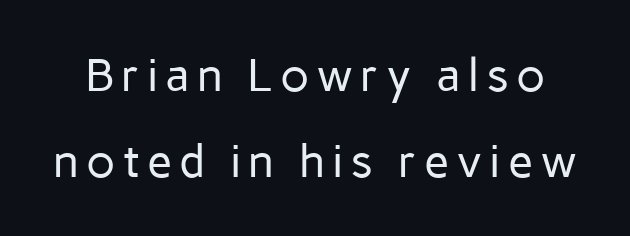
Underlining? Definitely not there. Serif or sans? Sans — the stroke terminals are bare. These lines are rendered in a variable-pitch font. Italic: no, the glyphs are upright roman. Heft: none added — not bold.
